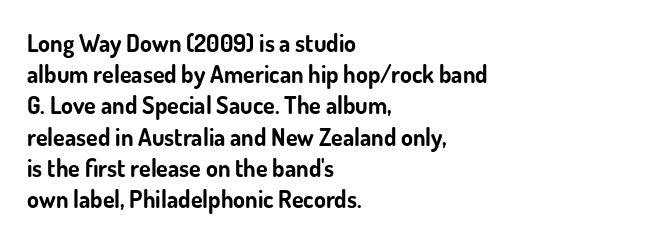
Q: Is the text bold? A: Yes.
Q: Is the text italic (slanted)? A: No, it is upright.
Q: Is the text underlined? A: No.
Q: How is the paragraph aligned? A: Left-aligned.
Q: Is the spacing between letters normal or unusually wide? A: Normal.
Q: Is the spacing between lines tight, normal or loose? A: Normal.
